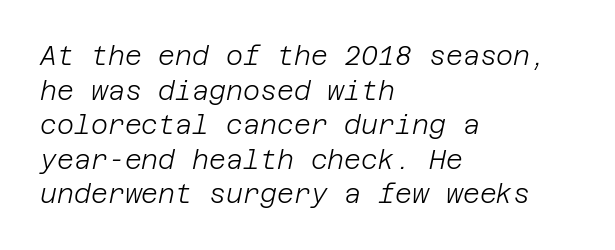
Q: Is the text bold? A: No.
Q: Is the text italic (slanted)? A: Yes, it leans right by about 12 degrees.
Q: Is the text underlined? A: No.
Q: How is the paragraph aligned? A: Left-aligned.
Q: Is the spacing between letters normal or unusually wide? A: Normal.
Q: Is the spacing between lines tight, normal or loose? A: Normal.
